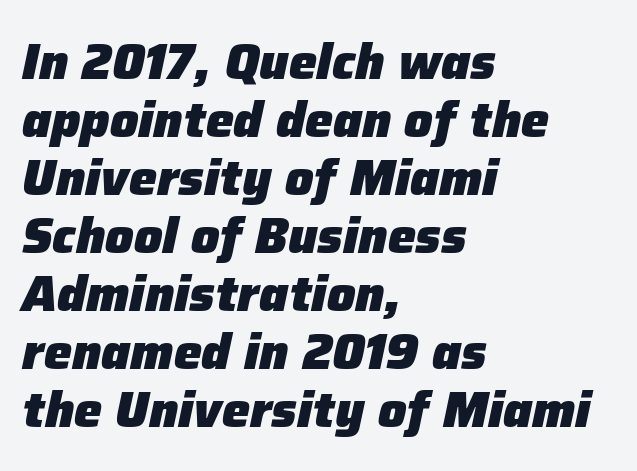
Q: Is the text bold? A: Yes.
Q: Is the text italic (slanted)? A: Yes, it leans right by about 12 degrees.
Q: Is the text underlined? A: No.
Q: How is the paragraph aligned? A: Left-aligned.
Q: Is the spacing between letters normal or unusually wide? A: Normal.
Q: Width (condensed, normal, or wide)? A: Normal.
Q: Stroke contrast? A: Low.
Q: x-height? A: Medium.
Q: Monospaced? A: No.
